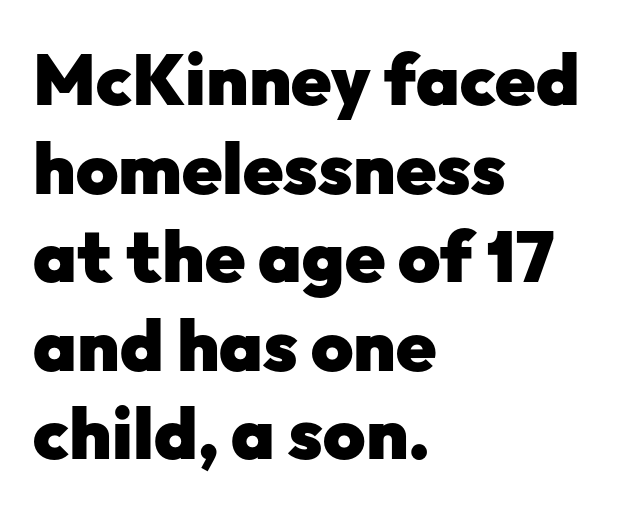
Do the characters align in a grid? No, the font is proportional. Grotesque or geometric, the face here clearly has no serifs. Leftover space on each line is placed entirely after the last word. Students, note that the glyphs here touch the page at normal intervals. Check under the words: just untouched page.
